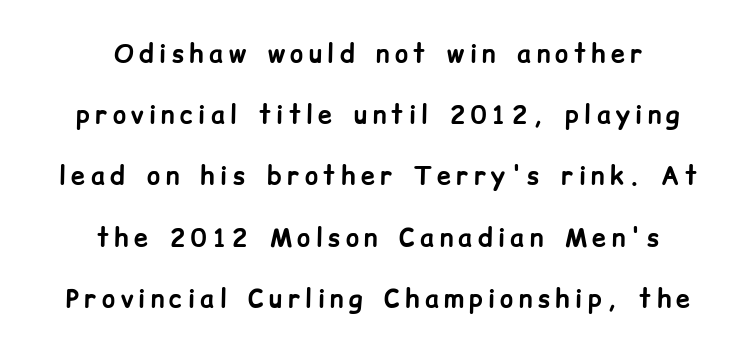
Upright lettering throughout. Leading is clearly above the norm, producing a sparse column. A student would call this center alignment; a typographer would say set centered. The face used here is rendered with a markedly widened letterfit. Its strokes are broad and dark, the hallmark of bold type. Plain, unruled lines of type.
